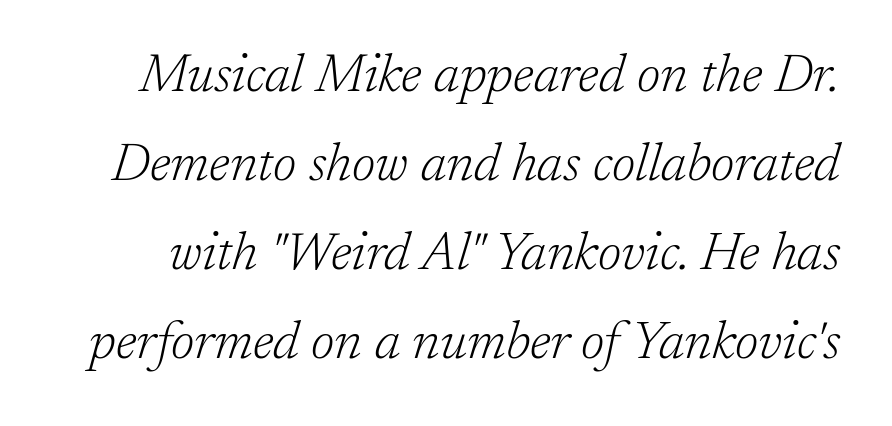
{"serif": "yes", "italic": "yes", "lean": "right", "slant_degrees": 17, "bold": "no", "weight": "light", "width": "normal", "stroke_contrast": "low", "x_height": "medium", "monospaced": "no", "underline": "no", "line_spacing": "normal", "line_spacing_ratio": 1.68, "letter_spacing": "normal", "letter_spacing_em": 0.0, "glyph_px": 53}
